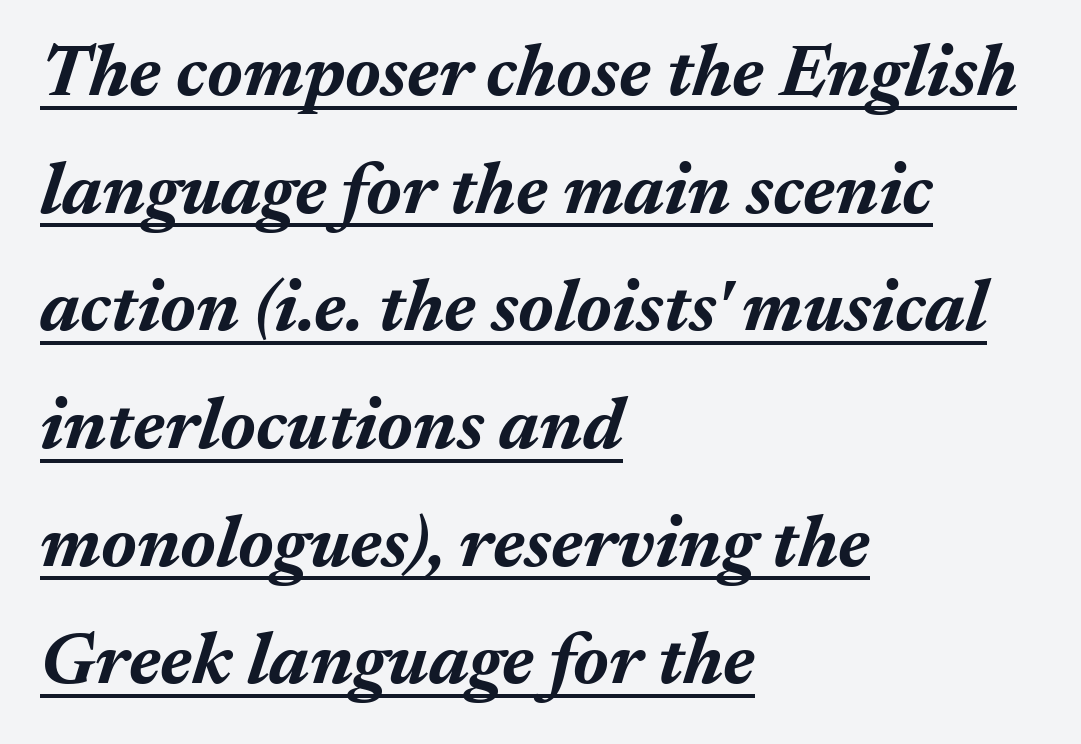
{"italic": "yes", "lean": "right", "slant_degrees": 17, "bold": "yes", "weight": "bold", "width": "normal", "stroke_contrast": "medium", "x_height": "medium", "monospaced": "no", "underline": "yes", "align": "left", "line_spacing": "normal", "line_spacing_ratio": 1.59, "letter_spacing": "normal", "letter_spacing_em": 0.0, "glyph_px": 74}
